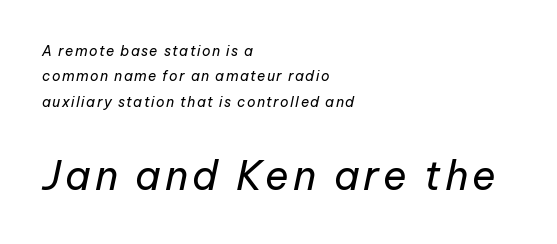
The image shows 40 px regular-weight type, italic (leaning right); set left-aligned, line spacing 1.81x, not underlined; the second (bottom) block is 2.86x larger; low stroke contrast and a medium x-height.
